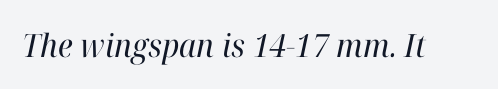
{"serif": "yes", "italic": "yes", "lean": "right", "slant_degrees": 12, "bold": "no", "weight": "regular", "width": "normal", "stroke_contrast": "high", "x_height": "medium", "monospaced": "no", "underline": "no", "letter_spacing": "normal", "letter_spacing_em": 0.0, "glyph_px": 32}
